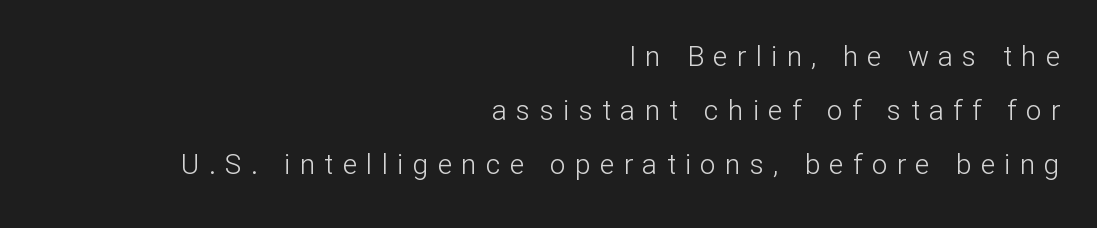
Horizontal alignment here is rightward, an uncommon choice for prose. This sample has the flowing, uneven cadence of proportional lettering. The text was rendered using a sans face with plain stroke endings. On a weight scale, this lands at 450 or below. Students, note that the glyphs here are deliberately spaced far apart.
